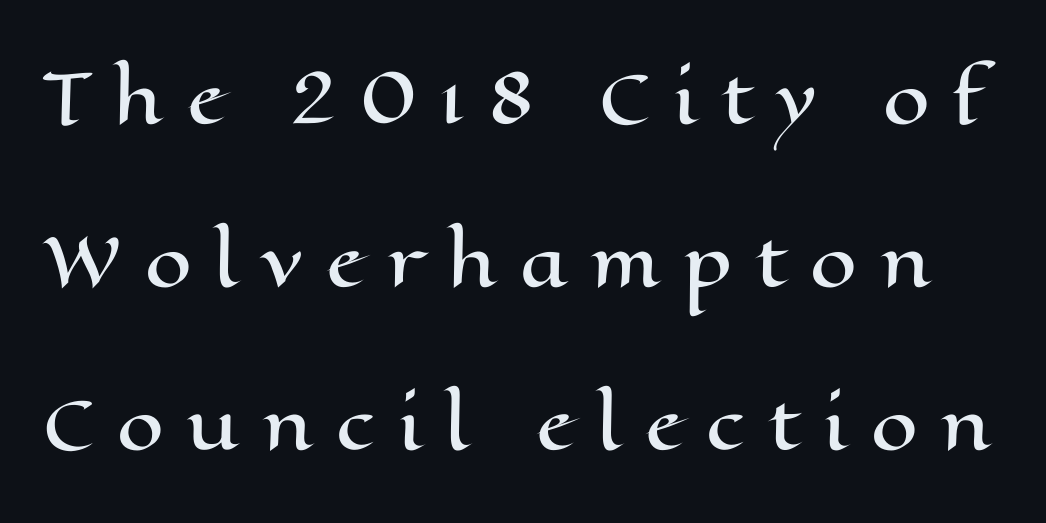
{"italic": "no", "width": "wide", "stroke_contrast": "high", "x_height": "medium", "monospaced": "no", "underline": "no", "line_spacing": "loose", "line_spacing_ratio": 2.43, "letter_spacing": "wide", "letter_spacing_em": 0.34, "glyph_px": 67}
